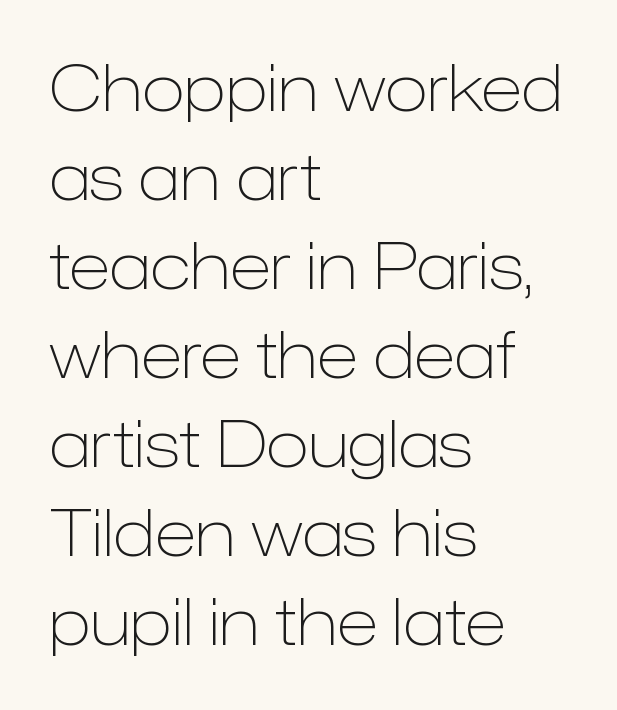
{"serif": "no", "italic": "no", "bold": "no", "weight": "light", "width": "normal", "stroke_contrast": "low", "x_height": "medium", "monospaced": "no", "underline": "no", "align": "left", "line_spacing": "normal", "line_spacing_ratio": 1.39, "letter_spacing": "normal", "letter_spacing_em": 0.0, "glyph_px": 64}
